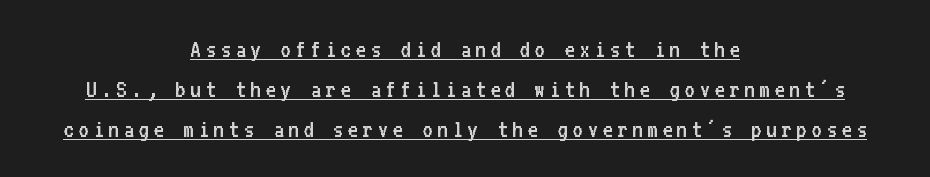
The compositor balanced each line on the midline. The strokes carry an ordinary text weight at most. If you measured baseline to baseline, you'd find a middling distance. This is the regular roman posture of the typeface. The typesetter has applied underlining to the passage shown.
